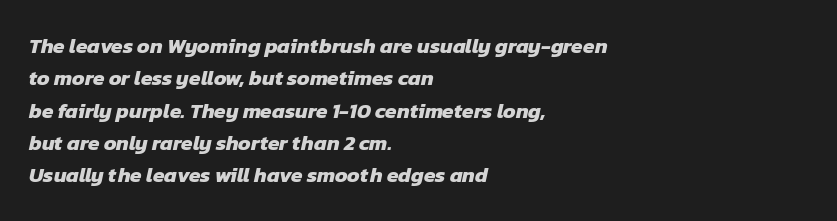
The image shows 21 px bold type; set left-aligned, normal line spacing (1.54x), normal letter spacing, not underlined.
